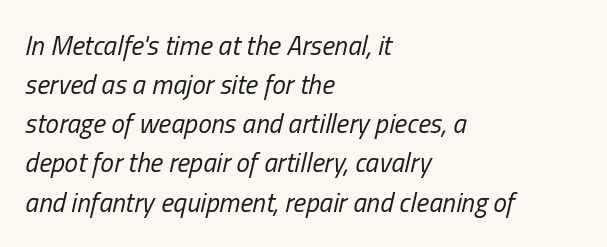
The image shows 27 px text type, italic (leaning right); set left-aligned, normal line spacing (1.45x), normal letter spacing, not underlined.
